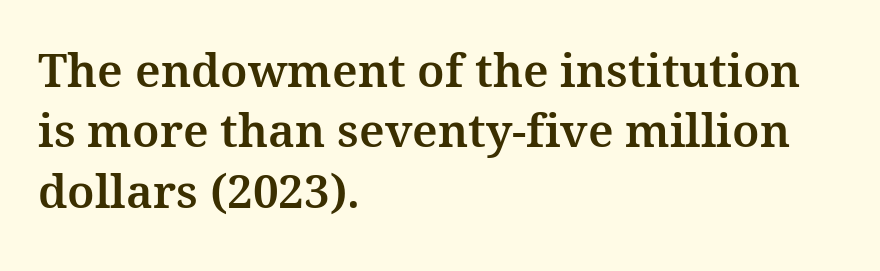
The image shows 46 px serif type, upright; set left-aligned, normal line spacing (1.31x), normal letter spacing, not underlined; medium stroke contrast and a medium x-height.
